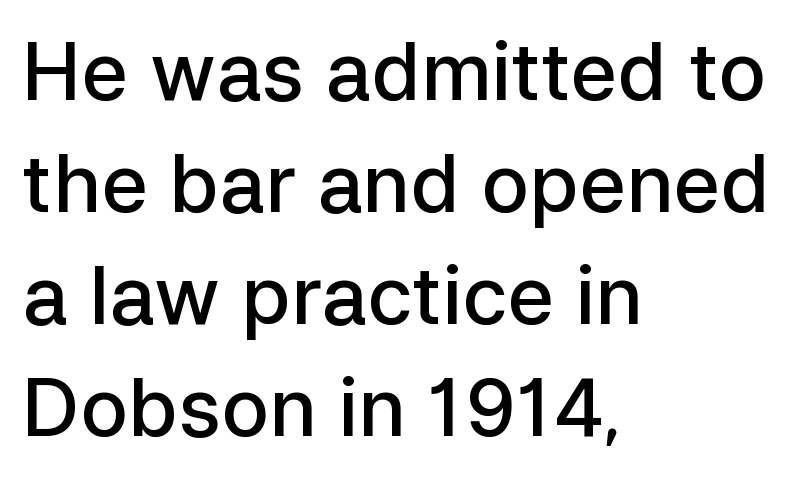
Q: Is the text bold? A: Semi-bold.
Q: Is the text italic (slanted)? A: No, it is upright.
Q: Is the typeface a serif or a sans-serif typeface? A: Sans-serif.
Q: Is the text underlined? A: No.
Q: How is the paragraph aligned? A: Left-aligned.
Q: Is the spacing between letters normal or unusually wide? A: Normal.
Q: Is the spacing between lines tight, normal or loose? A: Normal.
Q: Width (condensed, normal, or wide)? A: Normal.
Q: Stroke contrast? A: Low.
Q: x-height? A: Medium.
Q: Monospaced? A: No.
